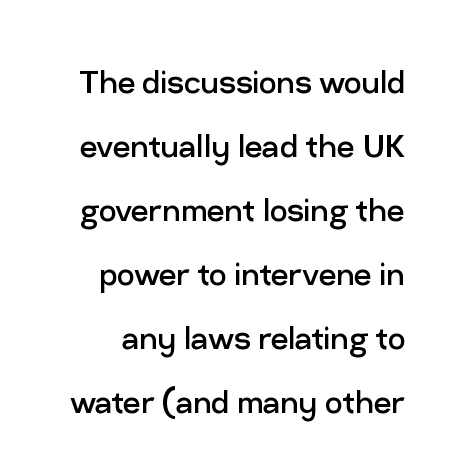
Ascenders rise straight up at ninety degrees. Letter spacing: default. The characters are drawn with everyday or finer stroke widths. Letters rest on an invisible, unmarked baseline.
